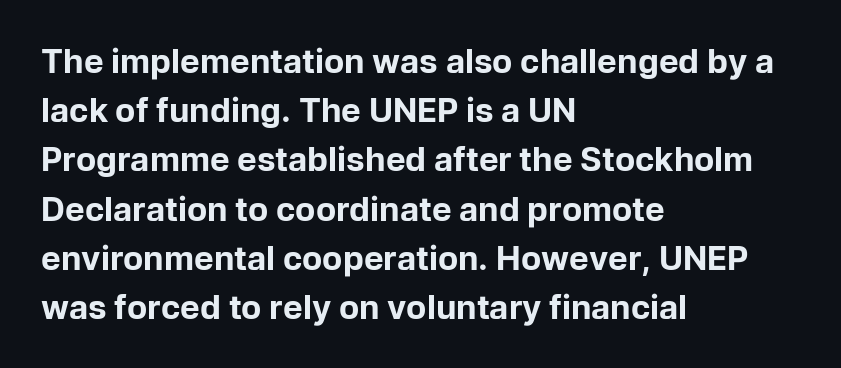
The image shows 33 px bold sans-serif type, upright; set left-aligned, normal line spacing (1.49x), normal letter spacing, not underlined; low stroke contrast and a medium x-height.
